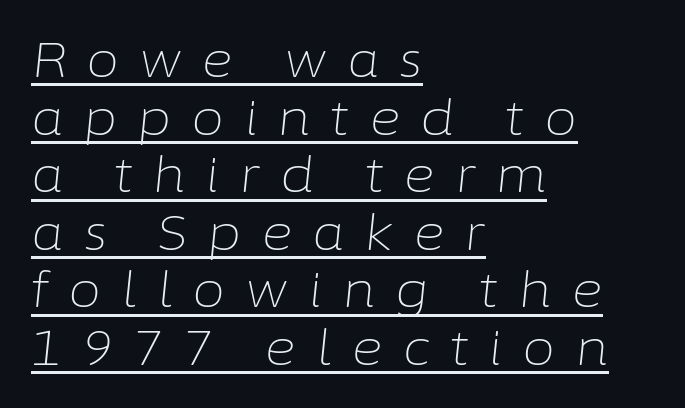
Q: Is the text bold? A: No.
Q: Is the text italic (slanted)? A: Yes, it leans right by about 6 degrees.
Q: Is the text underlined? A: Yes.
Q: How is the paragraph aligned? A: Left-aligned.
Q: Is the spacing between letters normal or unusually wide? A: Unusually wide.
Q: Width (condensed, normal, or wide)? A: Normal.
Q: Stroke contrast? A: Low.
Q: x-height? A: Medium.
Q: Monospaced? A: No.
